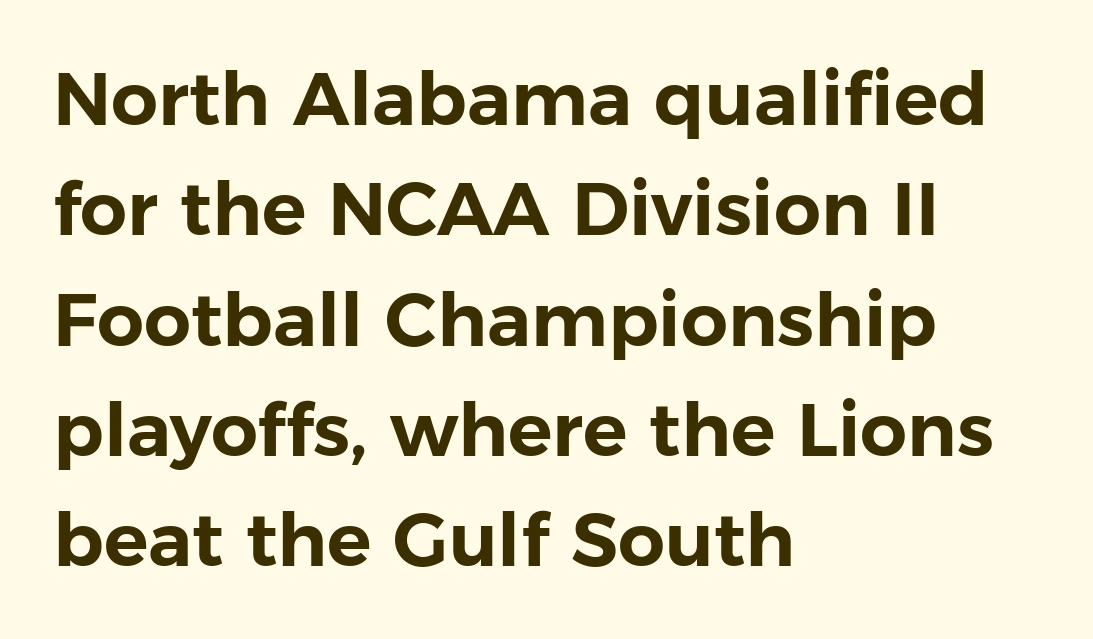
The image shows 74 px sans-serif type, upright; set left-aligned, normal line spacing (1.49x), normal letter spacing, not underlined; low stroke contrast and a medium x-height.
